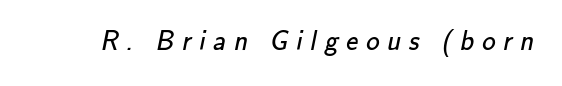
Q: Is the text bold? A: No.
Q: Is the text underlined? A: No.
Q: Is the spacing between letters normal or unusually wide? A: Unusually wide.
